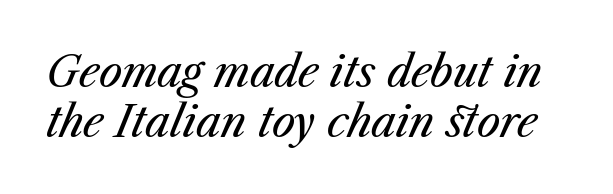
Just letters on the line, the space beneath them empty. The letters sit at their default tracking, neither squeezed nor spread. The face used here is proportionally spaced, like ordinary book or web type. Yep, that's italic — everything's leaning. The cut favours lightness, reaching ordinary text weight at its darkest.
